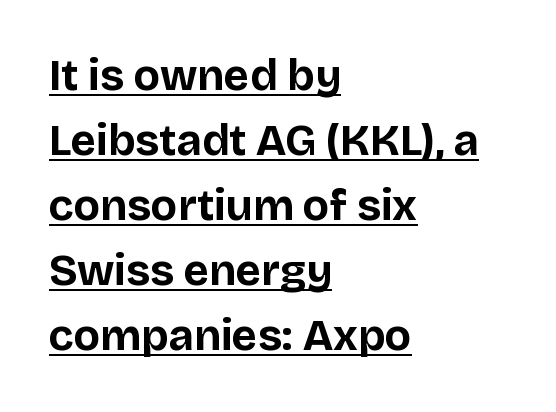
Between one letter and the next there's only the usual sliver of space. This is sans-serif lettering, the kind often seen on screens and signage. On the weight axis this lands at bold, roughly 700. A student would call this left alignment; a typographer would say flush left, rag right. Note the varied advance widths — an 'i' is clearly narrower than an 'm'. The space between consecutive lines is moderate.
